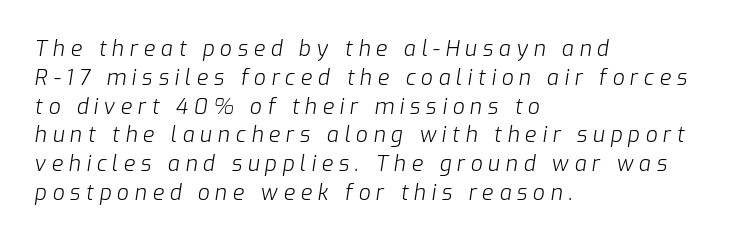
The image shows 21 px text type, italic (leaning right); set left-aligned, normal line spacing (1.37x), unusually wide letter spacing (+0.27 em), not underlined.
